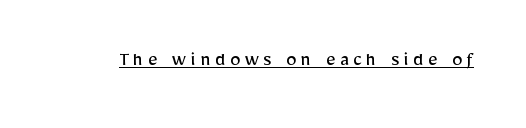
Each word looks stretched out because of the extra space between its letters. A rule runs beneath these lines of type. Is this a heavy cut? Hardly; it is regular or lighter. The specimen reads as upright at a glance.
